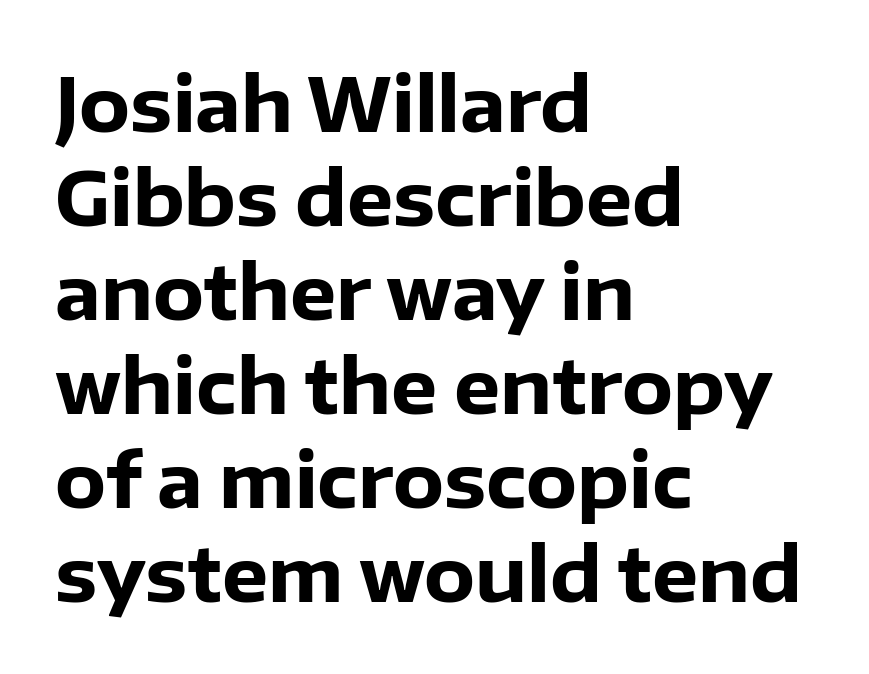
{"serif": "no", "italic": "no", "bold": "yes", "weight": "heavy", "width": "normal", "stroke_contrast": "low", "x_height": "medium", "monospaced": "no", "underline": "no", "align": "left", "line_spacing": "normal", "line_spacing_ratio": 1.27, "letter_spacing": "normal", "letter_spacing_em": 0.0, "glyph_px": 74}
